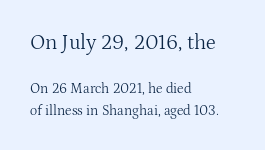
Q: Is the text bold? A: No.
Q: Is the text italic (slanted)? A: No, it is upright.
Q: Is the text underlined? A: No.
Q: How is the paragraph aligned? A: Left-aligned.
Q: Is the spacing between letters normal or unusually wide? A: Normal.
Q: Is the spacing between lines tight, normal or loose? A: Normal.
Q: Which block of text is set in a larger size, the first (top) or the second (bottom)? A: The first (top) one.
